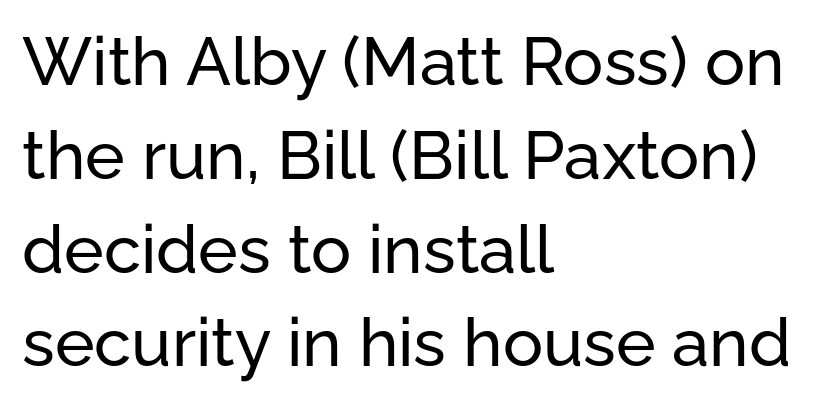
{"serif": "no", "italic": "no", "width": "normal", "stroke_contrast": "low", "x_height": "medium", "monospaced": "no", "underline": "no", "align": "left", "line_spacing": "normal", "line_spacing_ratio": 1.4, "letter_spacing": "normal", "letter_spacing_em": 0.0, "glyph_px": 67}
